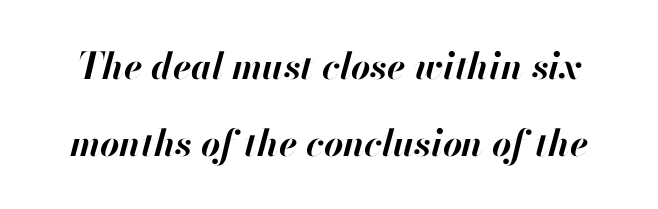
The image shows 37 px bold type, italic (leaning right); set loose line spacing (2.09x), normal letter spacing, not underlined; high stroke contrast and a small x-height.
